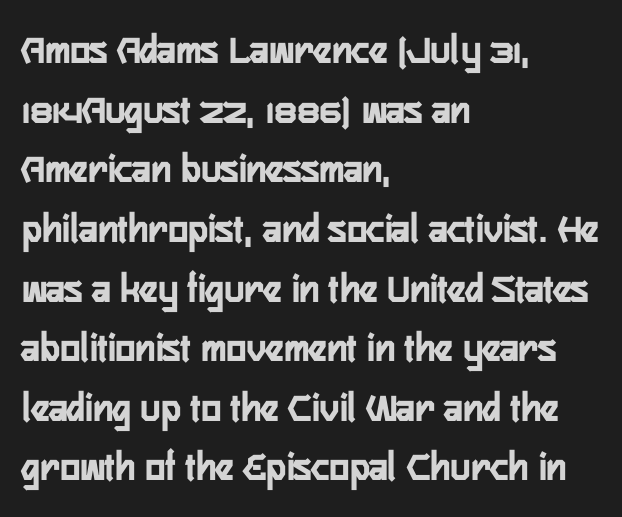
Every stem runs plumb, perpendicular to the baseline. The line-height multiplier appears to be the usual default. Line starts are locked; line ends wander. There is no visible air inserted between adjacent glyphs. The text was rendered using a sans face with plain stroke endings. The rendering uses natural spacing where letterforms have individual widths.
